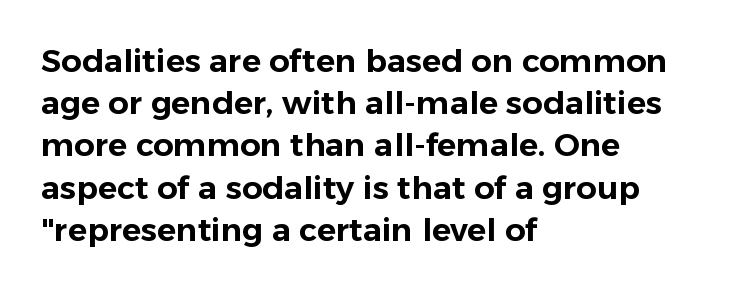
{"serif": "no", "italic": "no", "width": "normal", "stroke_contrast": "low", "x_height": "medium", "monospaced": "no", "underline": "no", "align": "left", "line_spacing": "normal", "line_spacing_ratio": 1.32, "letter_spacing": "normal", "letter_spacing_em": 0.0, "glyph_px": 32}
